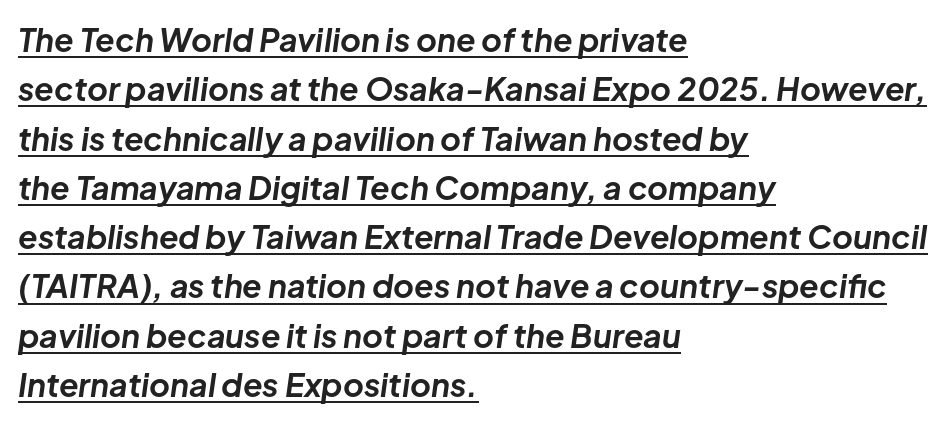
{"italic": "yes", "lean": "right", "slant_degrees": 8, "bold": "yes", "weight": "bold", "width": "normal", "stroke_contrast": "low", "x_height": "medium", "monospaced": "no", "underline": "yes", "align": "left", "line_spacing": "normal", "line_spacing_ratio": 1.54, "letter_spacing": "normal", "letter_spacing_em": 0.0, "glyph_px": 32}
